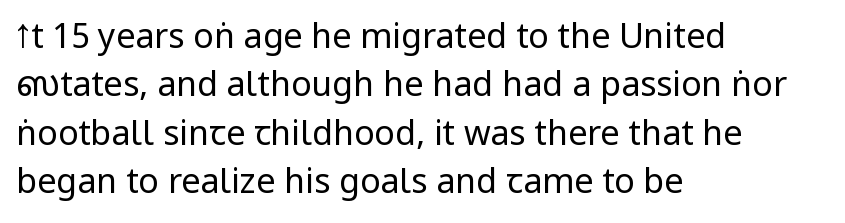
Look at the tracking — it's just the regular setting, nothing added. The typeface chosen for these lines omits serifs. The area under the type is left untouched. Is this a fixed-width face? No — the glyphs have proportional, varying widths. This block has exactly the height ordinary leading produces.
